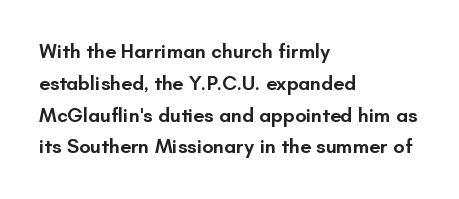
{"italic": "no", "bold": "semi", "underline": "no", "align": "left", "line_spacing": "normal", "line_spacing_ratio": 1.59, "letter_spacing": "normal", "letter_spacing_em": 0.0, "glyph_px": 20}
